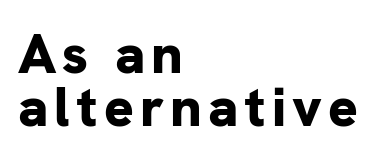
These lines are rendered in a variable-pitch font. Underline: absent. The passage is arranged the way most books set body copy — flush left. Notice how descenders almost collide with the ascenders below — that's tight leading.
